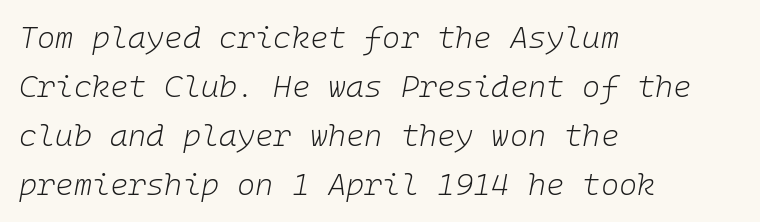
Q: Is the text bold? A: No.
Q: Is the text italic (slanted)? A: Yes, it leans right by about 10 degrees.
Q: Is the text underlined? A: No.
Q: How is the paragraph aligned? A: Left-aligned.
Q: Is the spacing between letters normal or unusually wide? A: Normal.
Q: Is the spacing between lines tight, normal or loose? A: Normal.
Q: Width (condensed, normal, or wide)? A: Normal.
Q: Stroke contrast? A: Low.
Q: x-height? A: Medium.
Q: Monospaced? A: Yes.
